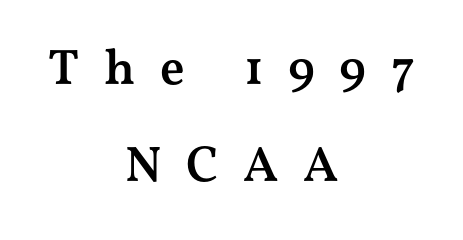
Examine the stroke ends and you'll spot serifs. Compared with typical paragraphs, the rows here are farther apart. Is the letter spacing exaggerated? Yes — the characters are pushed far apart. Here the designer chose a conventional face with non-uniform glyph widths. Visually the block forms a symmetrical silhouette, jagged on both flanks. Posture: vertical.
